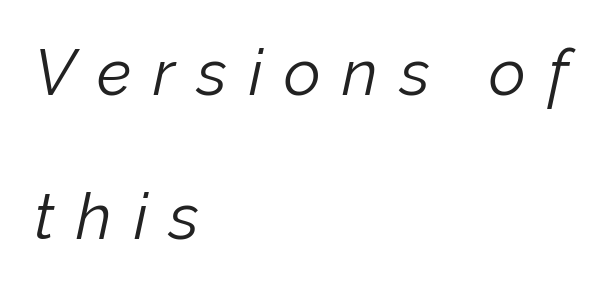
The block of text is sparse from top to bottom, with ample space between rows. Stems here are at most as thick as an everyday book face. Descenders hang freely into open space. These lines were composed using italics.
